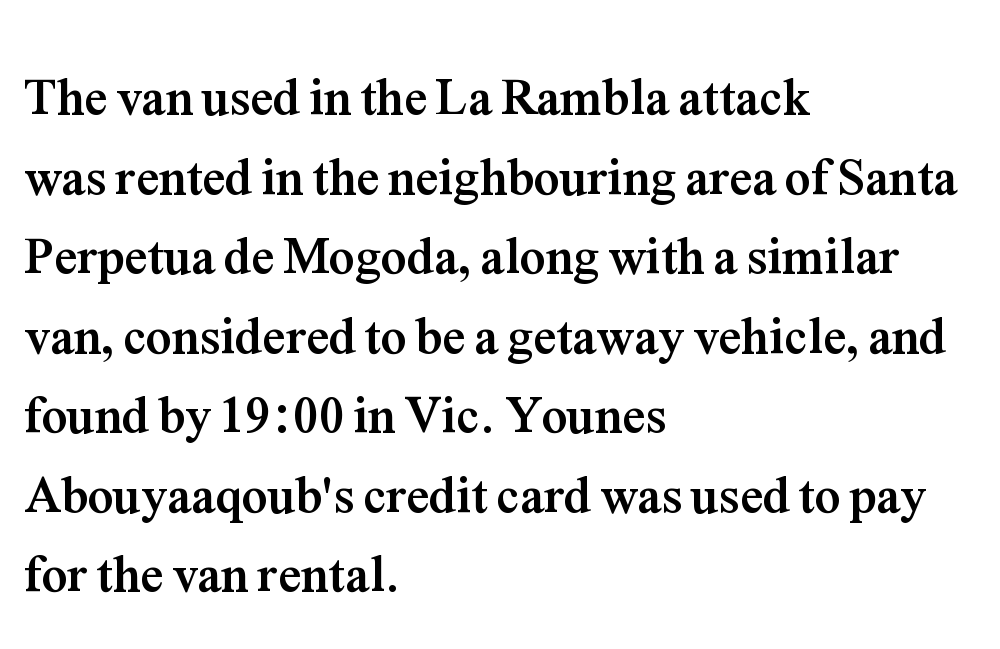
Words appear dense and cohesive because spacing is normal. Do the characters align in a grid? No, the font is proportional. The area under the type is left untouched. The type sits square on the baseline with zero lean.
